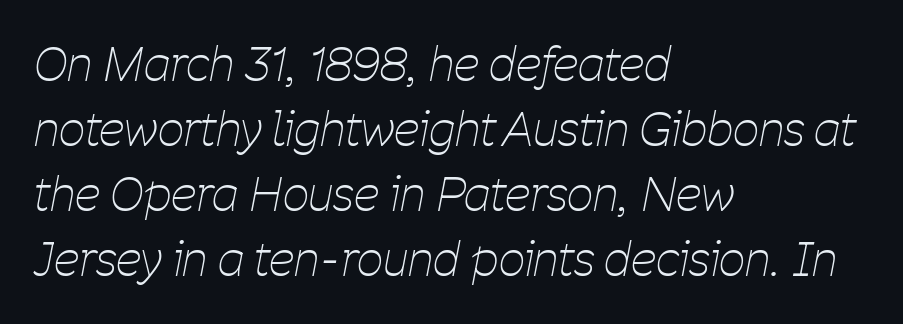
The strokes are not fattened; the text isn't bold. The space between consecutive lines is moderate. Has an underline been added? It has not. Slant detected: the letters are inclined. The typesetter chose a ragged-right arrangement here. Here the designer chose a conventional face with non-uniform glyph widths.
